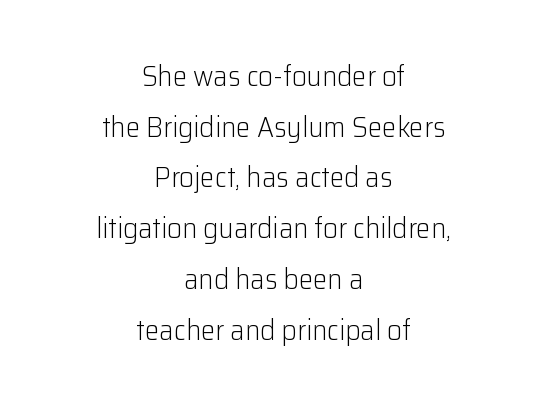
Serif or sans? Sans — the stroke terminals are bare. Bold? No — there's no thickening of the strokes. Spacing verdict: proportional, widths tailored to each character. Descenders hang freely into open space. Layout note: lines centered. Honestly, the letter spacing is just normal — you wouldn't notice it.
